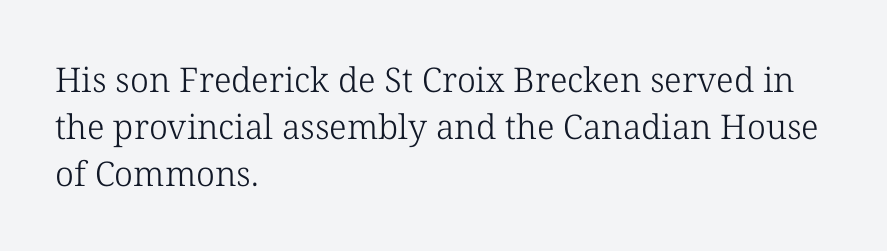
The image shows 34 px light serif type, upright; set left-aligned, normal line spacing (1.38x), normal letter spacing, not underlined; low stroke contrast and a medium x-height.
